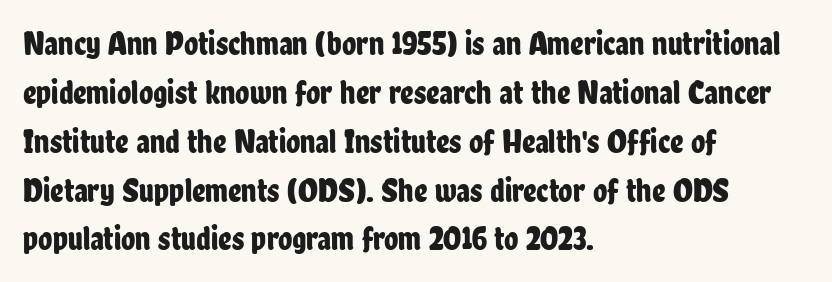
Q: Is the text italic (slanted)? A: No, it is upright.
Q: Is the typeface a serif or a sans-serif typeface? A: Sans-serif.
Q: Is the text underlined? A: No.
Q: How is the paragraph aligned? A: Left-aligned.
Q: Is the spacing between letters normal or unusually wide? A: Normal.
Q: Is the spacing between lines tight, normal or loose? A: Normal.
Q: Width (condensed, normal, or wide)? A: Condensed.
Q: Stroke contrast? A: Low.
Q: x-height? A: Medium.
Q: Monospaced? A: No.
